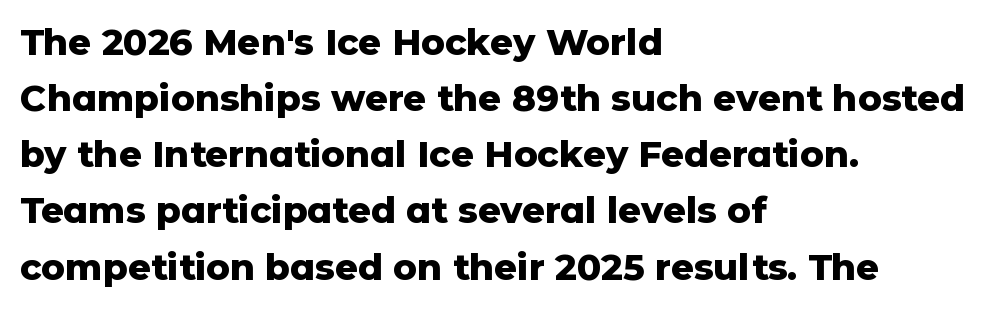
Quick note: underline off. Posture: upright roman. A student would call this left alignment; a typographer would say flush left, rag right. Is there much room between lines? A standard amount, neither cramped nor airy. These lines are rendered in a variable-pitch font. I'd call this a sans setting — the letters go barefoot.
